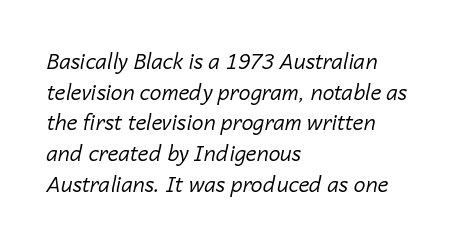
A student would call this left alignment; a typographer would say flush left, rag right. Short note: letters normally spaced. A typesetter would call this leading conventional body-copy spacing. Compared with a typical body face, this is equally light or lighter still. This is oblique type, the kind used for emphasis or titles. Has an underline been added? It has not.
